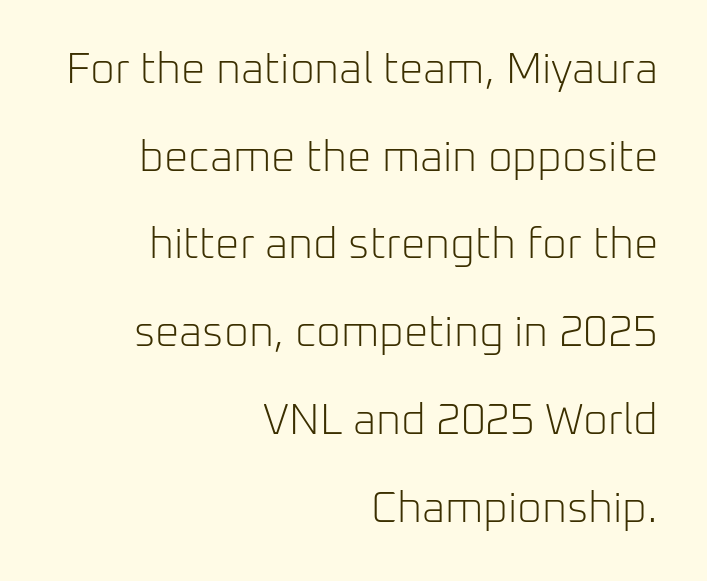
The image shows 43 px light sans-serif type, upright; set right-aligned, loose line spacing (2.04x), normal letter spacing, not underlined; low stroke contrast and a medium x-height.
